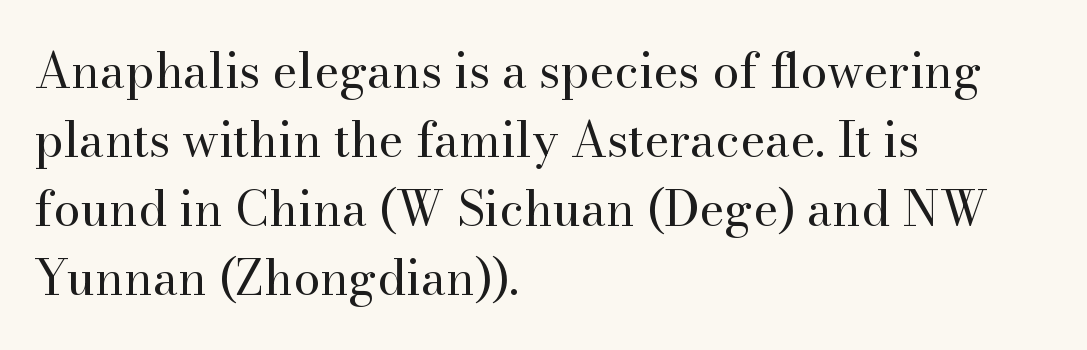
Ink coverage per letter is moderate at most. The lines sit at an ordinary, default distance from one another. Layout note: lines flush left. Every stem runs plumb, perpendicular to the baseline.
